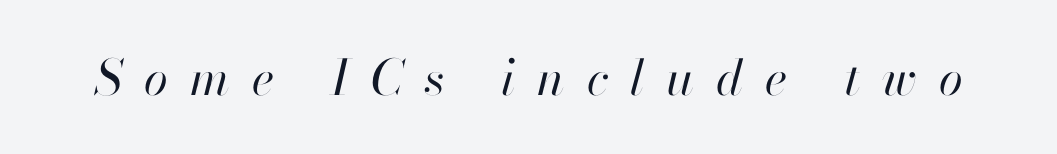
{"italic": "yes", "lean": "right", "slant_degrees": 13, "bold": "no", "weight": "regular", "width": "normal", "stroke_contrast": "high", "x_height": "small", "monospaced": "no", "underline": "no", "letter_spacing": "wide", "letter_spacing_em": 0.45, "glyph_px": 49}
